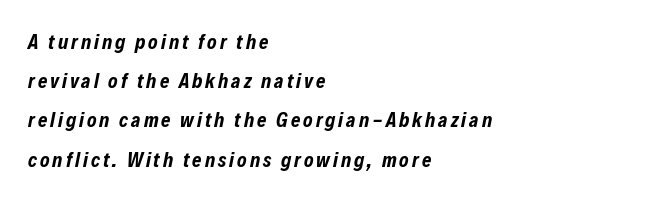
The image shows 20 px bold type, italic (leaning right); set left-aligned, loose line spacing (1.96x), not underlined.
